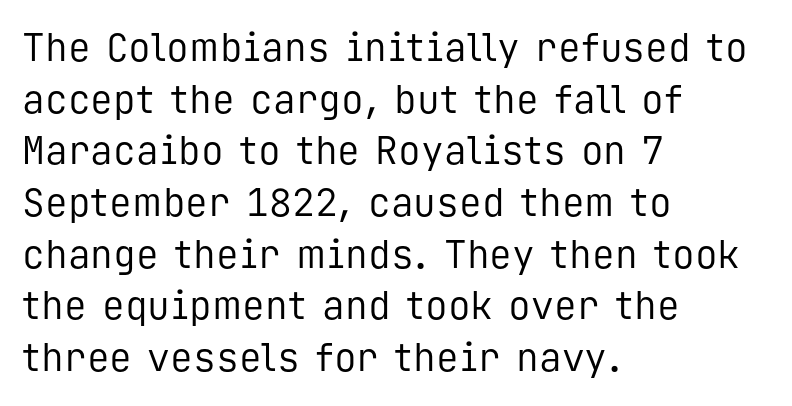
{"serif": "no", "italic": "no", "bold": "no", "weight": "regular", "width": "normal", "stroke_contrast": "low", "x_height": "medium", "monospaced": "yes", "underline": "no", "align": "left", "line_spacing": "normal", "line_spacing_ratio": 1.36, "letter_spacing": "normal", "letter_spacing_em": 0.0, "glyph_px": 38}
